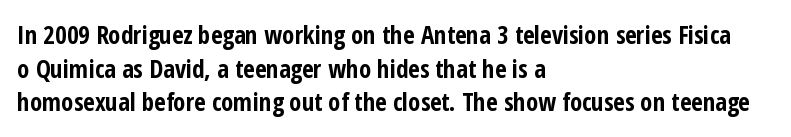
The image shows 25 px bold type, upright; set left-aligned, normal line spacing (1.35x), normal letter spacing, not underlined.
